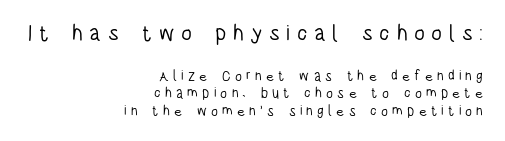
Q: Is the text bold? A: No.
Q: Is the text italic (slanted)? A: No, it is upright.
Q: Is the text underlined? A: No.
Q: How is the paragraph aligned? A: Right-aligned.
Q: Is the spacing between letters normal or unusually wide? A: Unusually wide.
Q: Is the spacing between lines tight, normal or loose? A: Normal.
Q: Which block of text is set in a larger size, the first (top) or the second (bottom)? A: The first (top) one.
